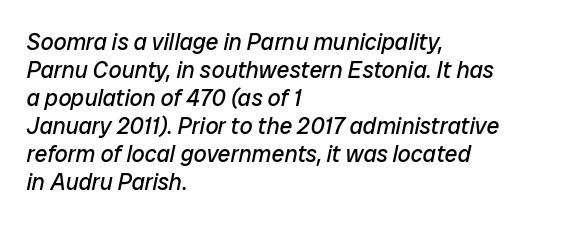
The face looks like a standard text weight, possibly lighter. This is oblique type, the kind used for emphasis or titles. The passage shown is not underscored anywhere. One-word summary of the alignment: left.
